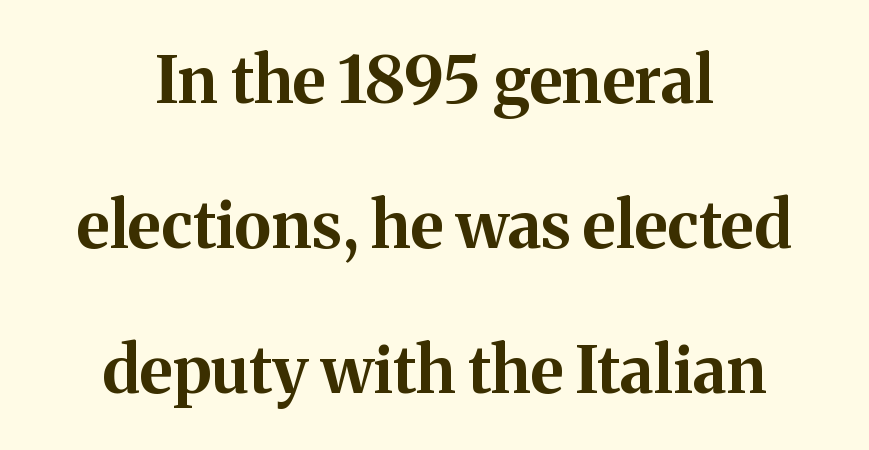
Q: Is the text bold? A: Yes.
Q: Is the text italic (slanted)? A: No, it is upright.
Q: Is the typeface a serif or a sans-serif typeface? A: Serif.
Q: Is the text underlined? A: No.
Q: How is the paragraph aligned? A: Centered.
Q: Is the spacing between letters normal or unusually wide? A: Normal.
Q: Is the spacing between lines tight, normal or loose? A: Loose.
Q: Width (condensed, normal, or wide)? A: Normal.
Q: Stroke contrast? A: Medium.
Q: x-height? A: Medium.
Q: Monospaced? A: No.
